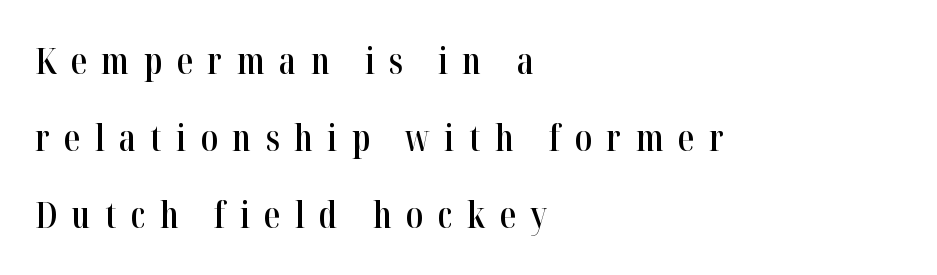
Q: Is the text bold? A: Semi-bold.
Q: Is the text italic (slanted)? A: No, it is upright.
Q: Is the typeface a serif or a sans-serif typeface? A: Serif.
Q: Is the text underlined? A: No.
Q: How is the paragraph aligned? A: Left-aligned.
Q: Is the spacing between letters normal or unusually wide? A: Unusually wide.
Q: Is the spacing between lines tight, normal or loose? A: Loose.
Q: Width (condensed, normal, or wide)? A: Condensed.
Q: Stroke contrast? A: High.
Q: x-height? A: Medium.
Q: Monospaced? A: No.
